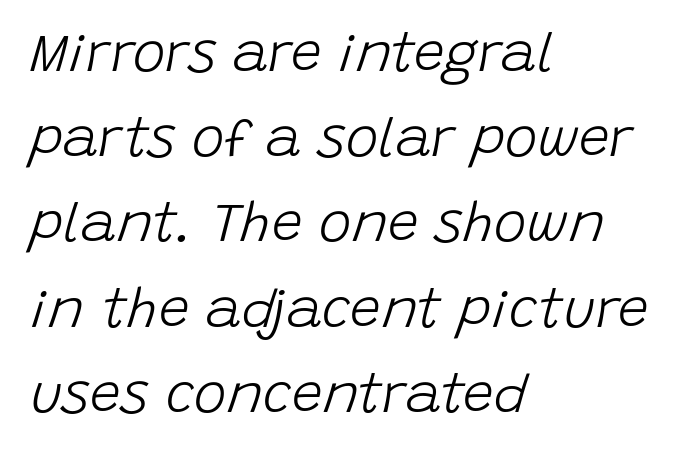
Is this a heavy cut? Hardly; it is regular or lighter. The gaps between neighbouring characters are ordinary and unremarkable. The passage shown stacks its lines at a standard gap. Style check: oblique.
